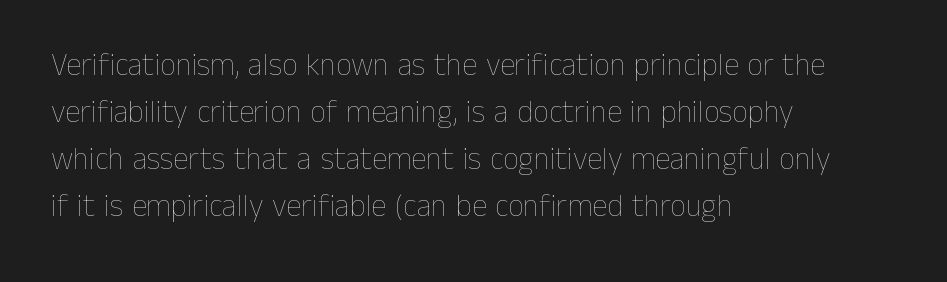
The compositor pushed each line to the left boundary. Weight: in the light-to-regular range. Words float on clear page, feet unadorned. Every stem runs plumb, perpendicular to the baseline.
